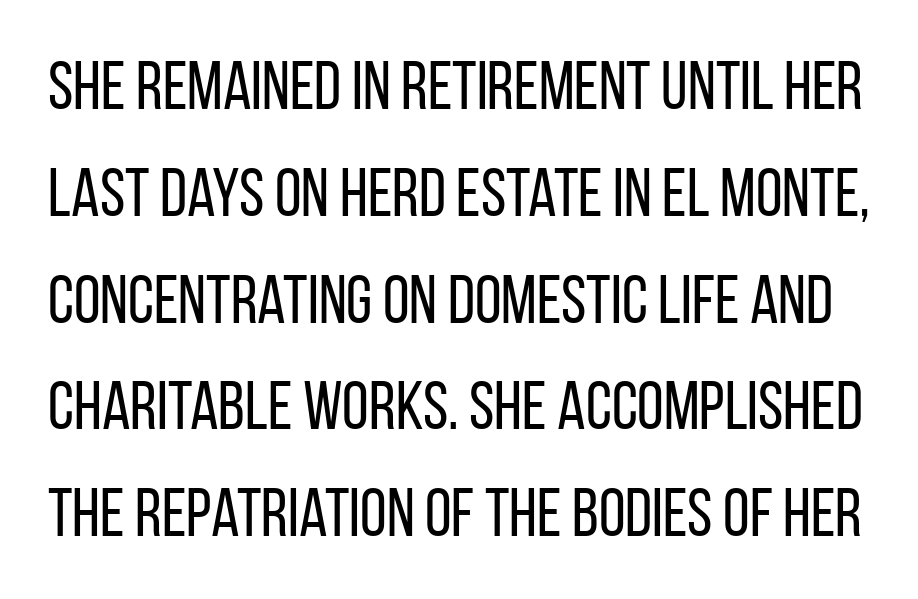
Rule under the text: the space is simply empty. Posture: vertical. Unlike a traditional serif, this face leaves its strokes unadorned. These lines are rendered in a variable-pitch font.
